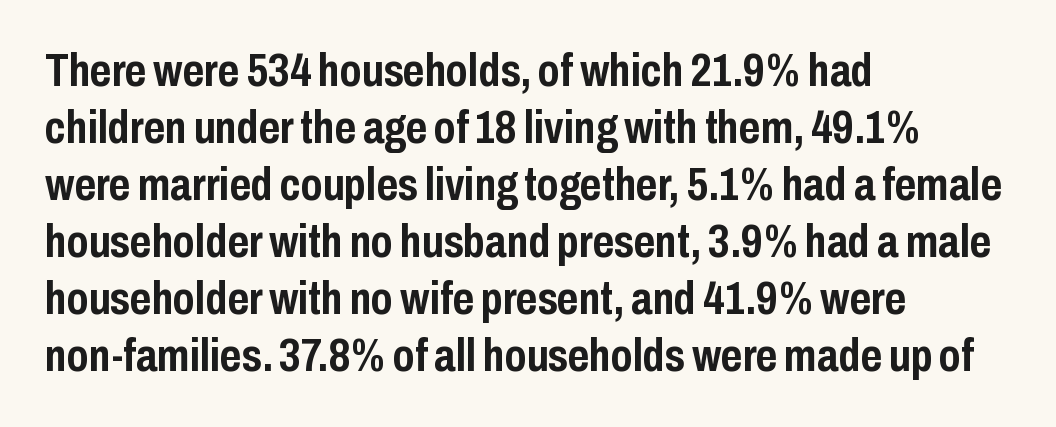
Q: Is the text bold? A: Yes.
Q: Is the text italic (slanted)? A: No, it is upright.
Q: Is the typeface a serif or a sans-serif typeface? A: Sans-serif.
Q: Is the text underlined? A: No.
Q: How is the paragraph aligned? A: Left-aligned.
Q: Is the spacing between letters normal or unusually wide? A: Normal.
Q: Width (condensed, normal, or wide)? A: Condensed.
Q: Stroke contrast? A: Low.
Q: x-height? A: Medium.
Q: Monospaced? A: No.
